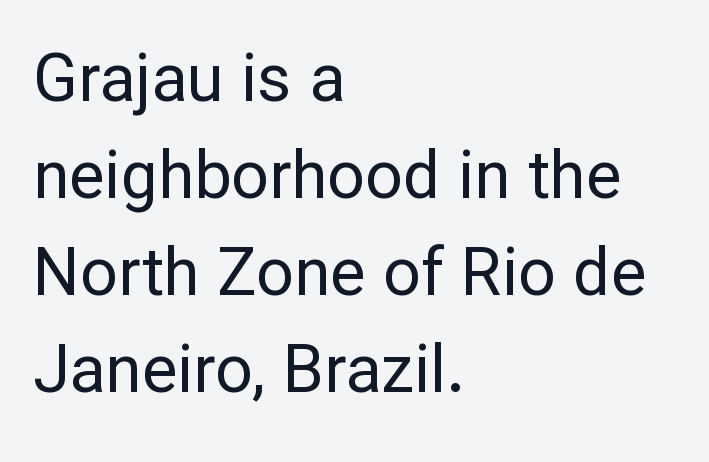
The font family rendered here belongs to the sans-serif group. The lines are quadded left. The strokes are not fattened; the text isn't bold. Baseline-to-baseline distance is the conventional proportion of letter height. The letters sit at their default tracking, neither squeezed nor spread. Posture: straight, roman, zero tilt.
